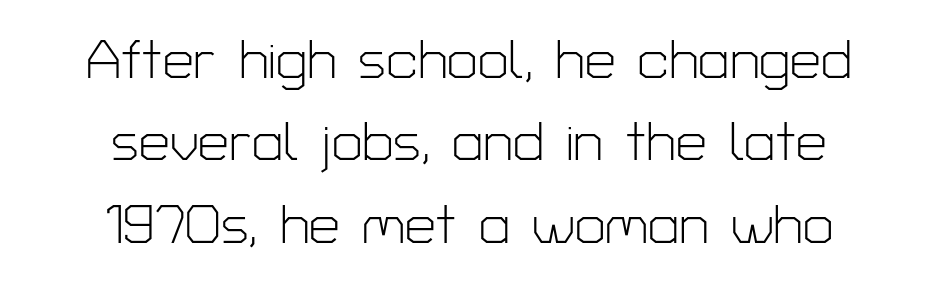
{"serif": "no", "italic": "no", "bold": "no", "weight": "light", "width": "normal", "stroke_contrast": "low", "x_height": "medium", "monospaced": "no", "underline": "no", "align": "center", "line_spacing": "normal", "line_spacing_ratio": 1.5, "letter_spacing": "normal", "letter_spacing_em": 0.0, "glyph_px": 55}
